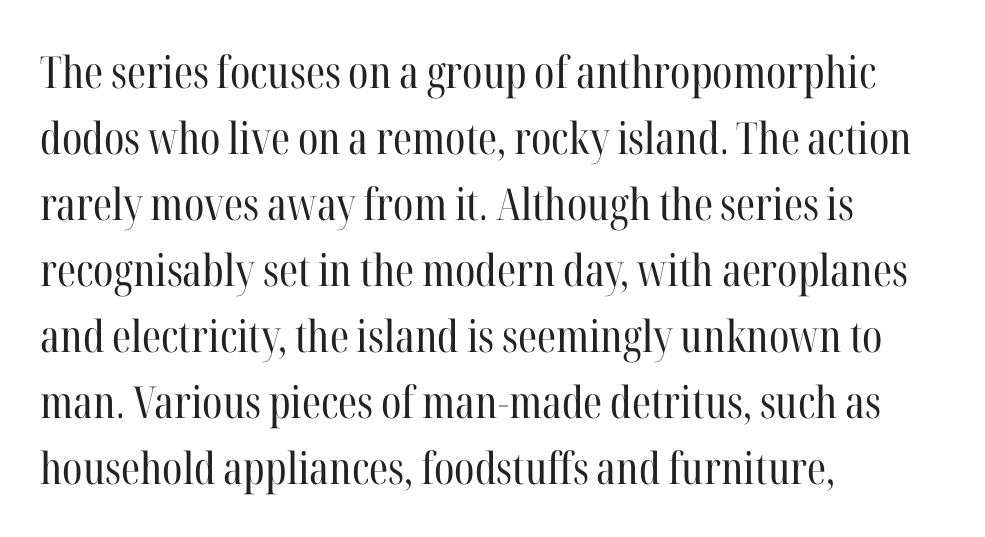
{"serif": "yes", "italic": "no", "bold": "no", "weight": "regular", "width": "condensed", "stroke_contrast": "high", "x_height": "medium", "monospaced": "no", "underline": "no", "align": "left", "line_spacing": "normal", "line_spacing_ratio": 1.5, "letter_spacing": "normal", "letter_spacing_em": 0.0, "glyph_px": 44}
